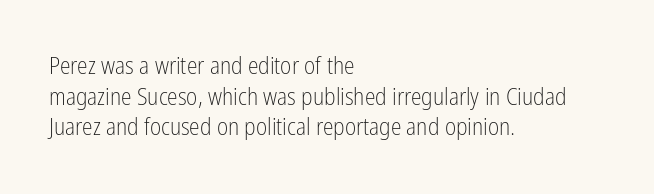
The image shows 24 px text type, upright; set left-aligned, normal line spacing (1.28x), normal letter spacing, not underlined.
